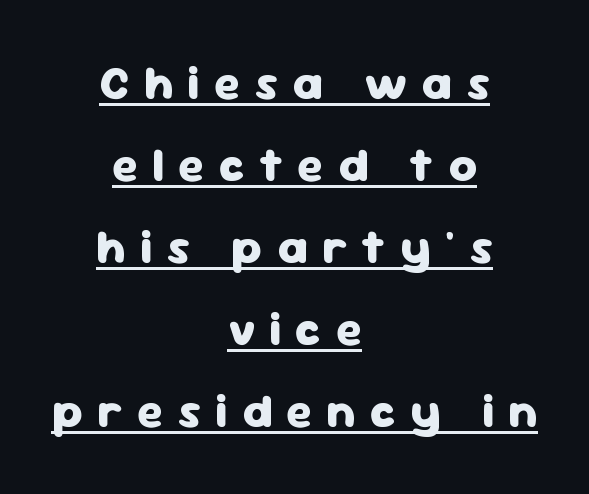
{"serif": "no", "italic": "no", "bold": "yes", "weight": "heavy", "width": "normal", "stroke_contrast": "low", "x_height": "medium", "monospaced": "no", "underline": "yes", "align": "center", "line_spacing_ratio": 1.71, "letter_spacing": "wide", "letter_spacing_em": 0.3, "glyph_px": 48}
